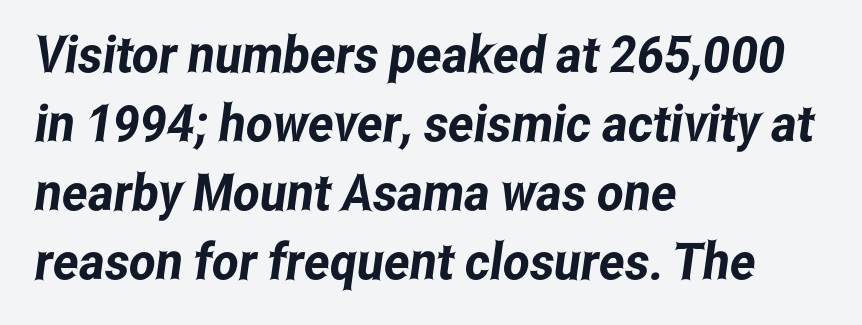
Q: Is the typeface a serif or a sans-serif typeface? A: Sans-serif.
Q: Is the text underlined? A: No.
Q: How is the paragraph aligned? A: Left-aligned.
Q: Is the spacing between letters normal or unusually wide? A: Normal.
Q: Is the spacing between lines tight, normal or loose? A: Normal.
Q: Width (condensed, normal, or wide)? A: Condensed.
Q: Stroke contrast? A: Low.
Q: x-height? A: Medium.
Q: Monospaced? A: No.
